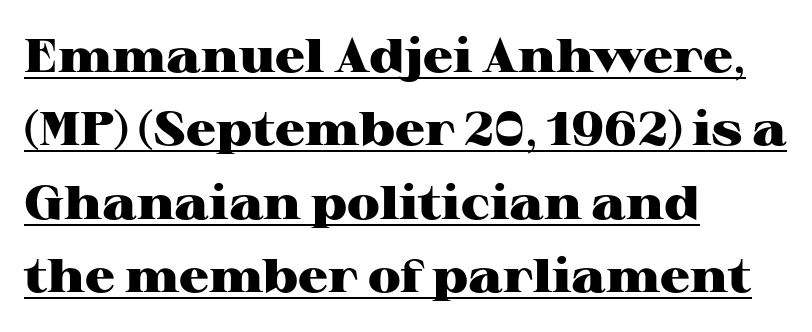
{"serif": "yes", "italic": "no", "bold": "yes", "weight": "heavy", "width": "wide", "stroke_contrast": "high", "x_height": "medium", "monospaced": "no", "underline": "yes", "align": "left", "line_spacing": "normal", "line_spacing_ratio": 1.56, "letter_spacing": "normal", "letter_spacing_em": 0.0, "glyph_px": 47}
